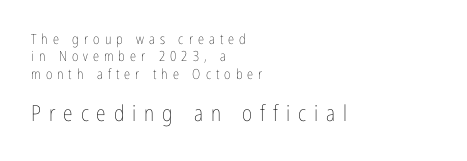
Letter spacing: wide. A light-to-regular cut is what we see here. Each line starts at the same left margin while the right side varies. Which chunk is bigger? The second one — the bottom block dwarfs the top. Notice how the stems are strictly vertical — no italics here.
